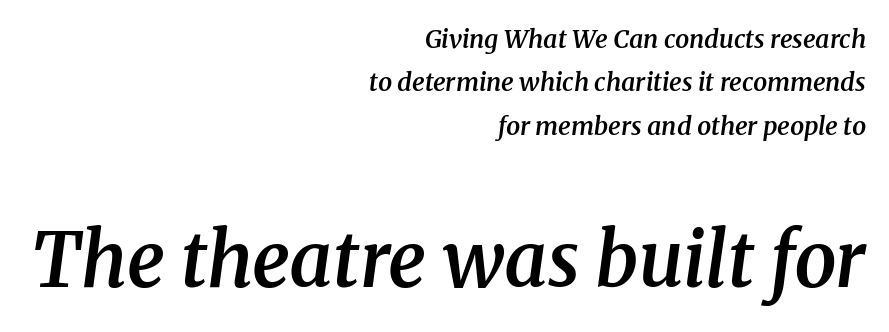
The image shows 75 px semibold serif type, italic (leaning right); set right-aligned, line spacing 1.74x, normal letter spacing, not underlined; the second (bottom) block is 3.0x larger; medium stroke contrast and a medium x-height.
